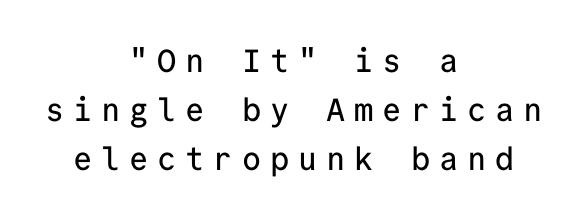
The rows are spaced the way most documents space them. Notice how the passage keeps no hard edge, just a central spine. Font category for this specimen: sans-serif. Note the uniform advance width — an 'i' takes as much space as an 'm'. The axis of the letterforms is exactly vertical.
